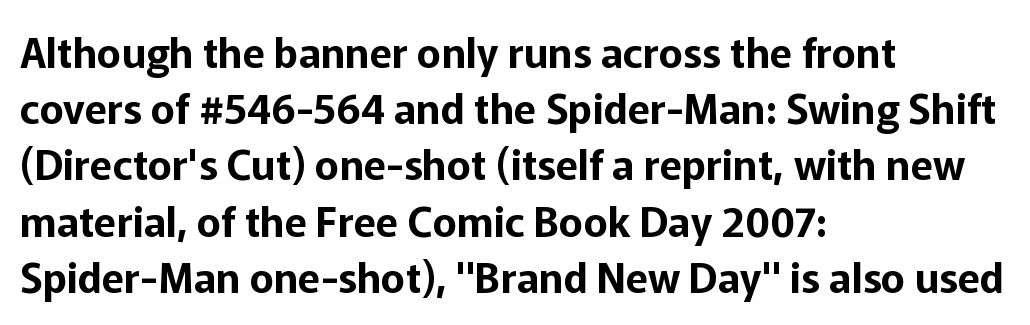
{"serif": "no", "italic": "no", "width": "normal", "stroke_contrast": "low", "x_height": "medium", "monospaced": "no", "underline": "no", "align": "left", "line_spacing": "normal", "line_spacing_ratio": 1.37, "letter_spacing": "normal", "letter_spacing_em": 0.0, "glyph_px": 41}
